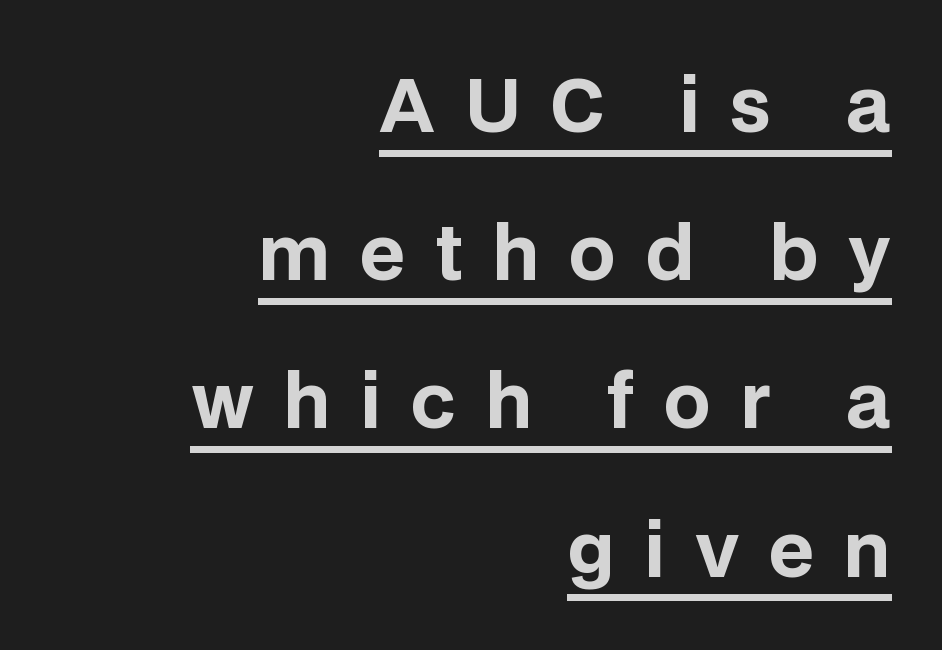
{"serif": "no", "italic": "no", "bold": "yes", "weight": "bold", "width": "normal", "stroke_contrast": "low", "x_height": "large", "monospaced": "no", "underline": "yes", "align": "right", "line_spacing": "loose", "line_spacing_ratio": 2.03, "letter_spacing": "wide", "letter_spacing_em": 0.41, "glyph_px": 73}
